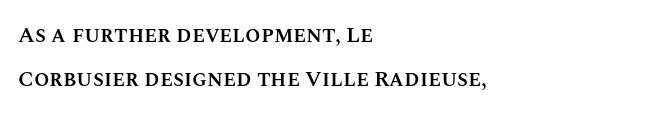
The image shows 22 px text type, upright; set left-aligned, loose line spacing (2.01x), normal letter spacing, not underlined.
